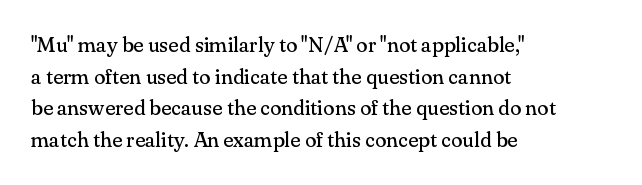
Q: Is the text bold? A: No.
Q: Is the text italic (slanted)? A: No, it is upright.
Q: Is the text underlined? A: No.
Q: How is the paragraph aligned? A: Left-aligned.
Q: Is the spacing between letters normal or unusually wide? A: Normal.
Q: Is the spacing between lines tight, normal or loose? A: Normal.
